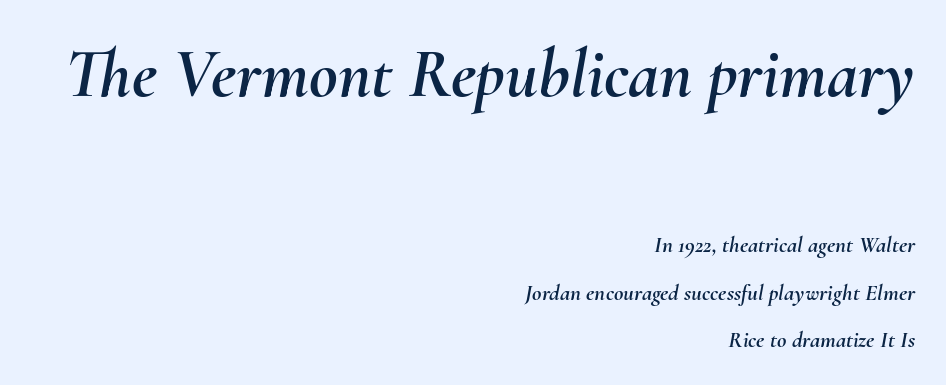
The image shows 70 px text type, italic (leaning right); set right-aligned, loose line spacing (2.05x), normal letter spacing, not underlined; the first (top) block is 3.04x larger; medium stroke contrast and a small x-height.
